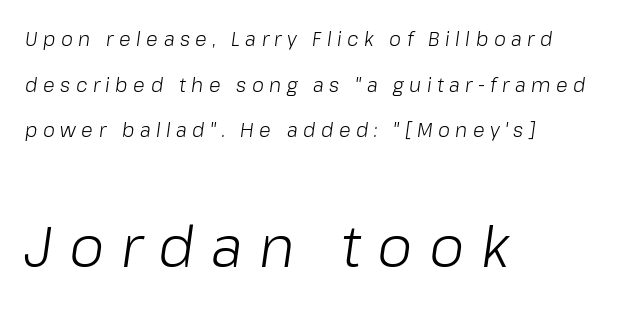
{"italic": "yes", "lean": "right", "slant_degrees": 8, "bold": "no", "weight": "light", "width": "normal", "stroke_contrast": "low", "x_height": "medium", "monospaced": "no", "underline": "no", "align": "left", "line_spacing": "loose", "line_spacing_ratio": 2.4, "letter_spacing": "wide", "letter_spacing_em": 0.29, "larger_block": "second", "size_ratio": 2.95, "glyph_px": 56}
